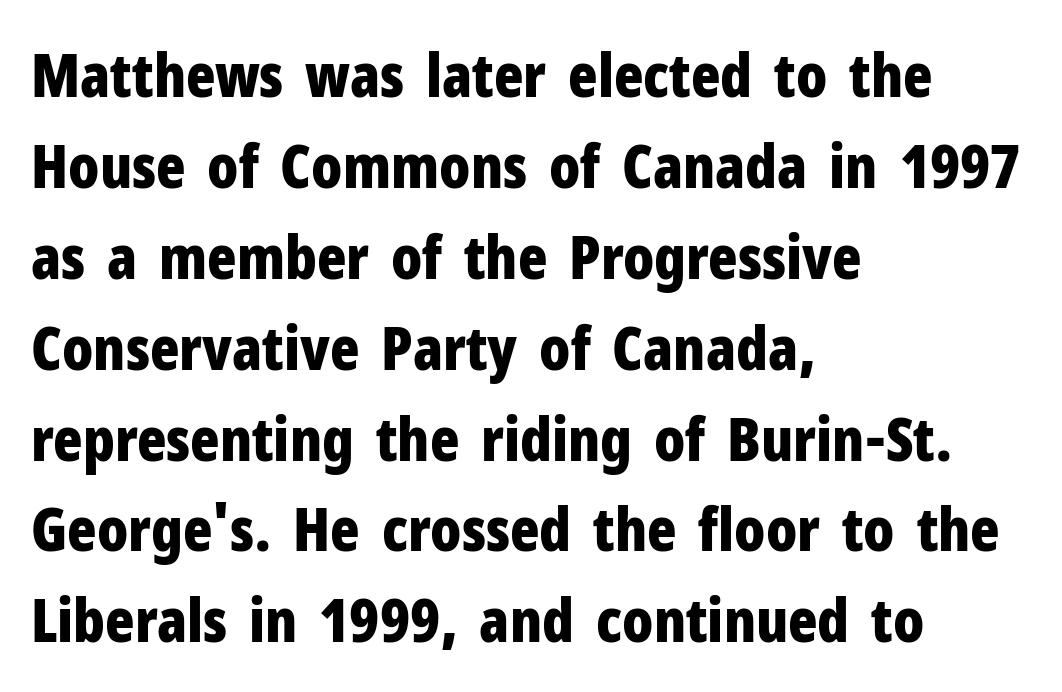
Q: Is the text bold? A: Yes.
Q: Is the text italic (slanted)? A: No, it is upright.
Q: Is the typeface a serif or a sans-serif typeface? A: Sans-serif.
Q: Is the text underlined? A: No.
Q: How is the paragraph aligned? A: Left-aligned.
Q: Is the spacing between letters normal or unusually wide? A: Normal.
Q: Is the spacing between lines tight, normal or loose? A: Normal.
Q: Width (condensed, normal, or wide)? A: Condensed.
Q: Stroke contrast? A: Low.
Q: x-height? A: Medium.
Q: Monospaced? A: No.
